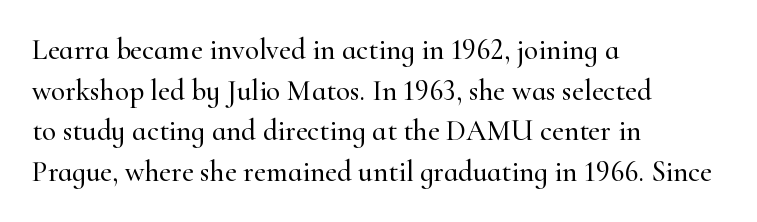
The image shows 29 px serif type, upright; set left-aligned, normal line spacing (1.4x), normal letter spacing, not underlined; high stroke contrast and a small x-height.
